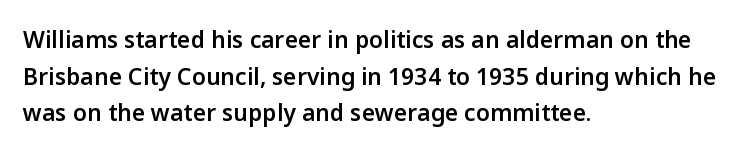
Q: Is the text bold? A: Semi-bold.
Q: Is the text italic (slanted)? A: No, it is upright.
Q: Is the text underlined? A: No.
Q: How is the paragraph aligned? A: Left-aligned.
Q: Is the spacing between letters normal or unusually wide? A: Normal.
Q: Is the spacing between lines tight, normal or loose? A: Normal.
